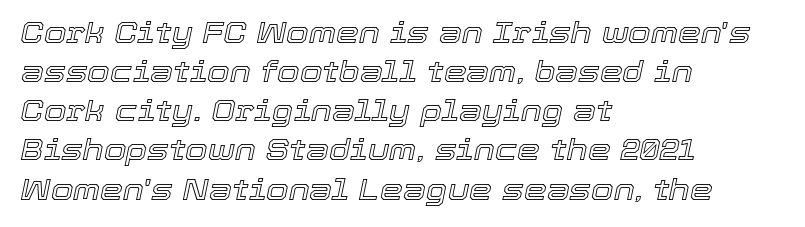
Q: Is the text italic (slanted)? A: Yes, it leans right by about 12 degrees.
Q: Is the text underlined? A: No.
Q: How is the paragraph aligned? A: Left-aligned.
Q: Is the spacing between letters normal or unusually wide? A: Normal.
Q: Is the spacing between lines tight, normal or loose? A: Normal.
Q: Width (condensed, normal, or wide)? A: Normal.
Q: x-height? A: Medium.
Q: Monospaced? A: No.
